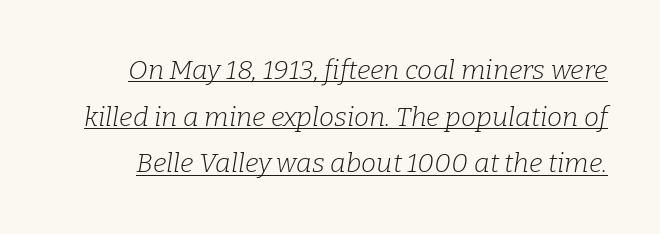
Nobody touched the tracking dial on this one. There's an unmistakable incline to the writing here. The letterforms sit at book weight or below. The string is rendered with underlining switched on.
